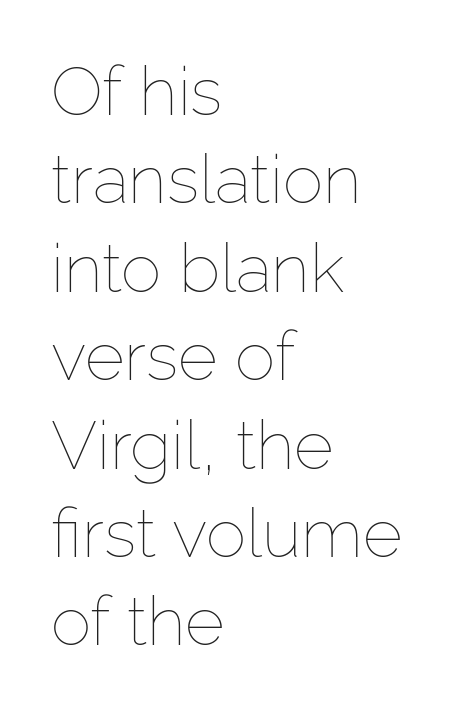
Q: Is the text bold? A: No.
Q: Is the text italic (slanted)? A: No, it is upright.
Q: Is the text underlined? A: No.
Q: How is the paragraph aligned? A: Left-aligned.
Q: Is the spacing between letters normal or unusually wide? A: Normal.
Q: Is the spacing between lines tight, normal or loose? A: Normal.
Q: Width (condensed, normal, or wide)? A: Normal.
Q: Stroke contrast? A: Low.
Q: x-height? A: Medium.
Q: Monospaced? A: No.
